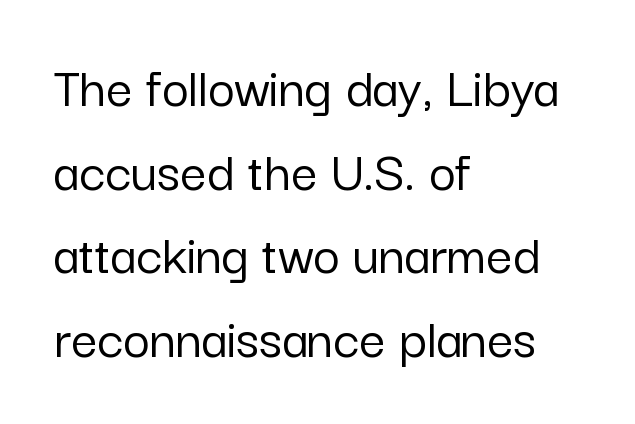
{"serif": "no", "italic": "no", "width": "normal", "stroke_contrast": "low", "x_height": "medium", "monospaced": "no", "underline": "no", "align": "left", "line_spacing": "normal", "line_spacing_ratio": 1.44, "letter_spacing": "normal", "letter_spacing_em": 0.0, "glyph_px": 58}
